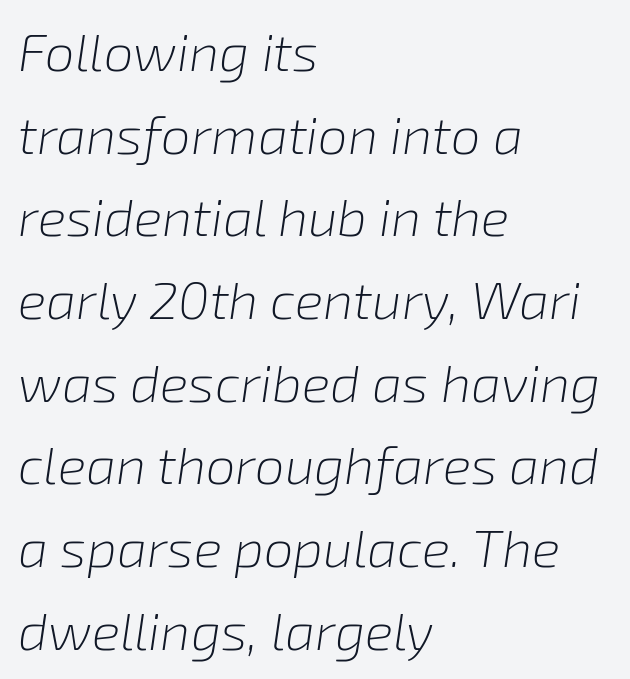
Q: Is the text bold? A: No.
Q: Is the text italic (slanted)? A: Yes, it leans right by about 8 degrees.
Q: Is the text underlined? A: No.
Q: How is the paragraph aligned? A: Left-aligned.
Q: Is the spacing between letters normal or unusually wide? A: Normal.
Q: Is the spacing between lines tight, normal or loose? A: Normal.
Q: Width (condensed, normal, or wide)? A: Normal.
Q: Stroke contrast? A: Low.
Q: x-height? A: Medium.
Q: Monospaced? A: No.
